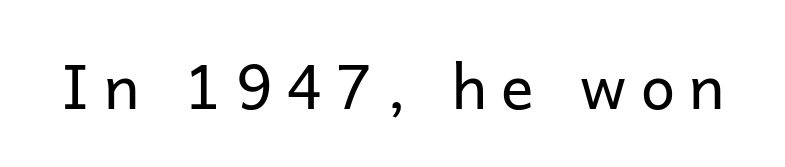
The image shows 61 px regular-weight sans-serif type, upright; set unusually wide letter spacing (+0.24 em), not underlined; low stroke contrast and a medium x-height.
